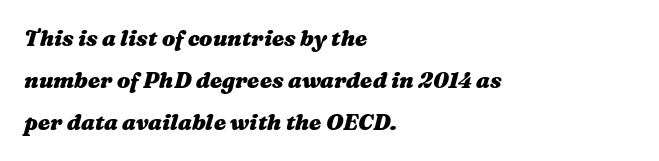
Glance below the letters and you will spot only blank space. The passage shown has conventional tracking throughout. If you measured baseline to baseline, you'd find a long distance. The lines in this sample share a left origin and differ only in where they stop. Heft: maximum for text — a bold.
